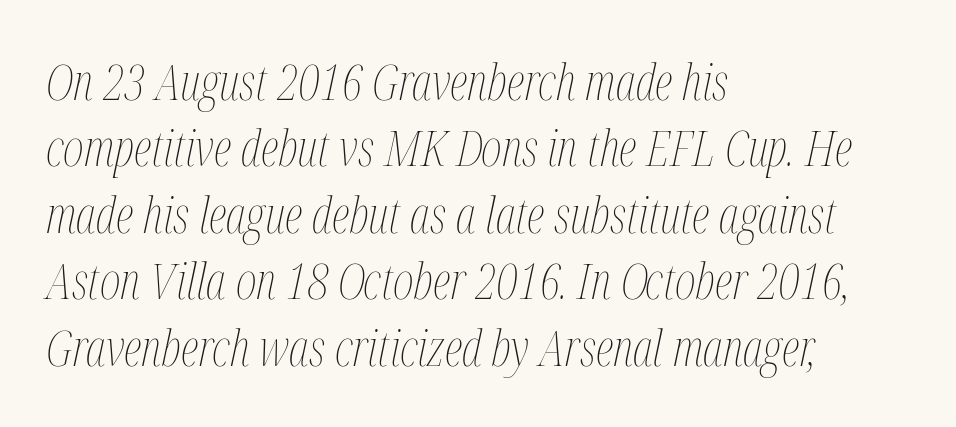
The image shows 50 px thin, condensed type, italic (leaning right); set left-aligned, normal line spacing (1.33x), normal letter spacing, not underlined; medium stroke contrast and a medium x-height.
